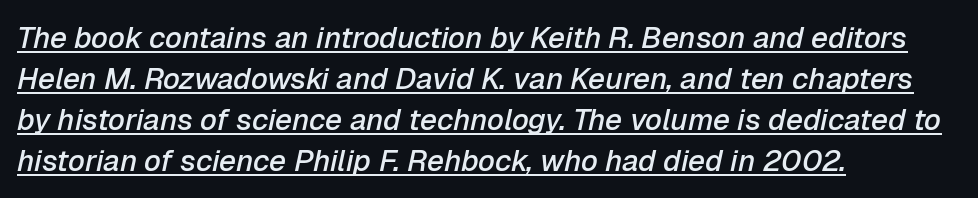
{"italic": "yes", "lean": "right", "slant_degrees": 12, "bold": "semi", "weight": "semibold", "width": "normal", "stroke_contrast": "low", "x_height": "medium", "monospaced": "no", "underline": "yes", "align": "left", "line_spacing": "normal", "line_spacing_ratio": 1.37, "letter_spacing": "normal", "letter_spacing_em": 0.0, "glyph_px": 30}
